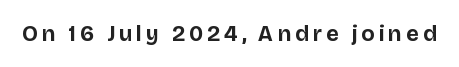
Q: Is the text bold? A: Yes.
Q: Is the text italic (slanted)? A: No, it is upright.
Q: Is the text underlined? A: No.
